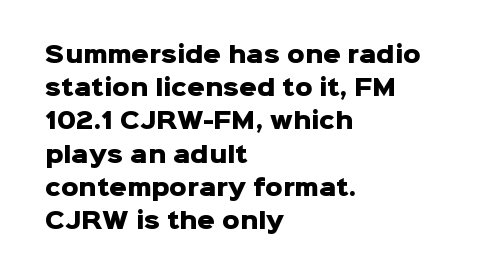
{"italic": "no", "bold": "yes", "underline": "no", "align": "left", "line_spacing": "normal", "line_spacing_ratio": 1.51, "letter_spacing": "normal", "letter_spacing_em": 0.0, "glyph_px": 22}
